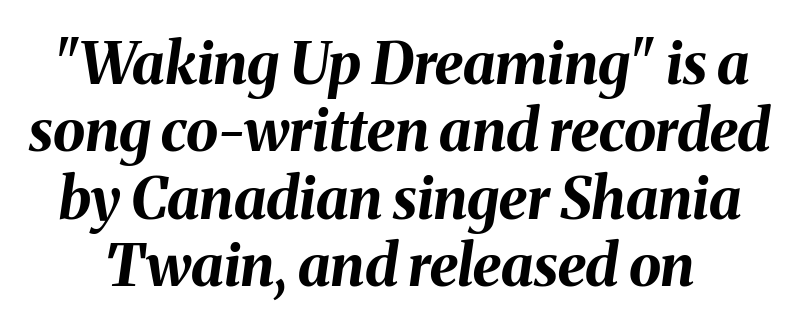
You'd pick this weight for a headline — it's a proper bold. These lines keep a tight, regular rhythm from letter to letter. The letters advance in unequal steps, a hallmark of proportional type. The lettering tilts uniformly, giving the passage an italic look. Anything drawn beneath the words? Only blank space.
